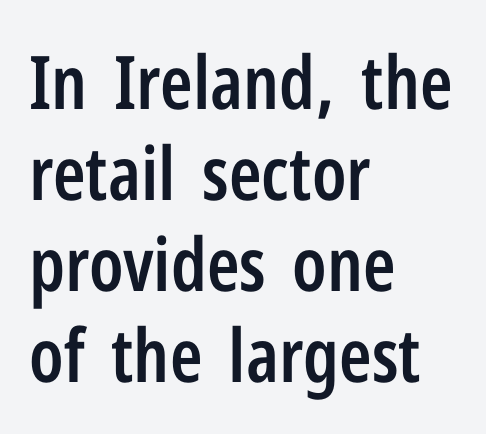
Is the type bold? Partly — it's a semibold, heavier than regular but not fully bold. Notice how the passage keeps a crisp vertical edge on the left only. This is the regular roman posture of the typeface. The line texture is even and compact thanks to regular tracking.
